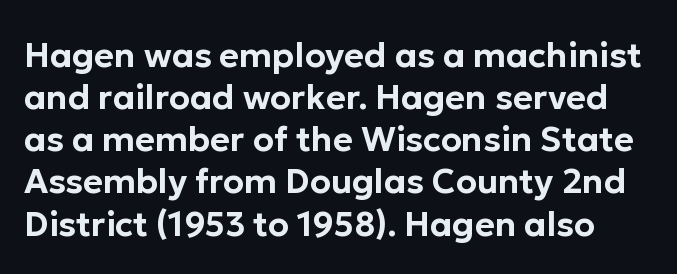
Q: Is the text italic (slanted)? A: No, it is upright.
Q: Is the typeface a serif or a sans-serif typeface? A: Sans-serif.
Q: Is the text underlined? A: No.
Q: Is the spacing between letters normal or unusually wide? A: Normal.
Q: Width (condensed, normal, or wide)? A: Normal.
Q: Stroke contrast? A: Low.
Q: x-height? A: Medium.
Q: Monospaced? A: No.
